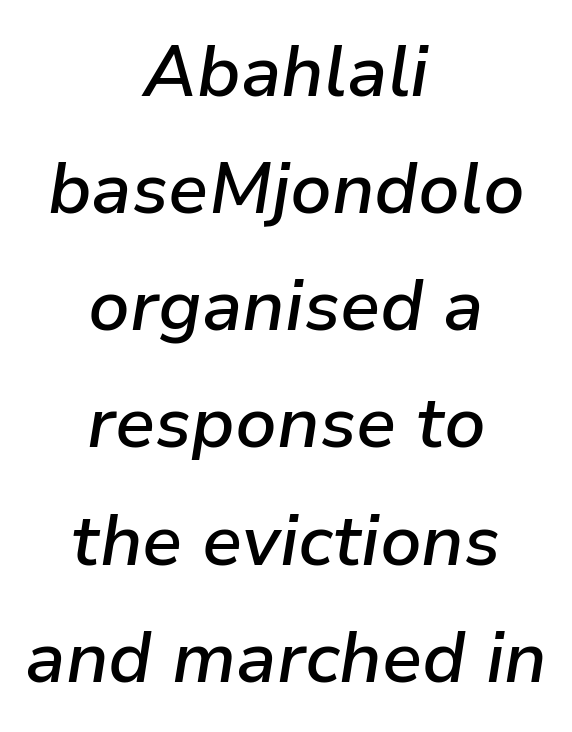
The image shows 71 px semibold type, italic (leaning right); set centered, normal line spacing (1.65x), normal letter spacing, not underlined; low stroke contrast and a medium x-height.
